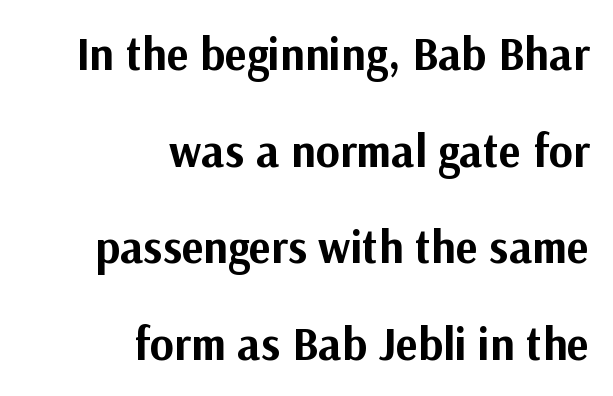
The line texture is even and compact thanks to regular tracking. A typesetter would mark this as roman, not italic. The space directly below the letters is spotless. You could not count columns in this text — the font is proportionally spaced. Heft: maximum for text — a bold. The designer dialed line spacing up above the default.
